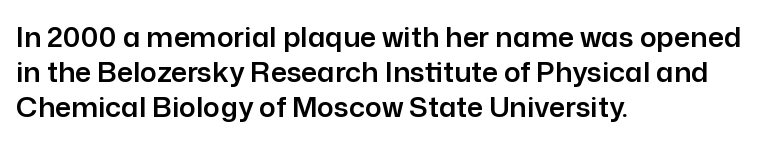
The image shows 28 px sans-serif type, upright; set left-aligned, normal line spacing (1.25x), normal letter spacing, not underlined; low stroke contrast and a medium x-height.
